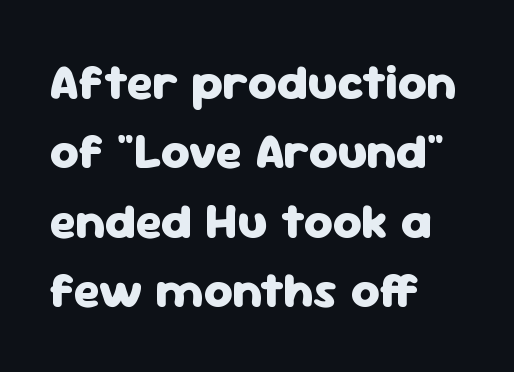
Note: no serifs on the glyphs. The type is set solid horizontally, with unmodified tracking. Plain, unruled lines of type. The typography opts for an upright posture over an oblique one. Think of a printed novel: that variable character pitch is what you see here. Each line starts at the same left margin while the right side varies.
